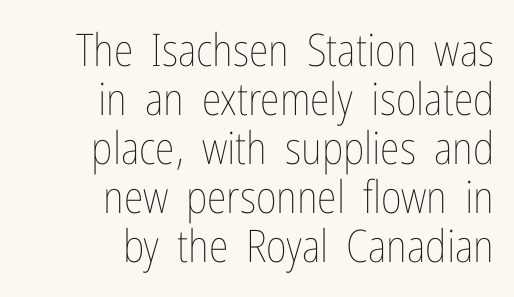
{"italic": "no", "bold": "no", "weight": "thin", "width": "condensed", "stroke_contrast": "low", "x_height": "medium", "monospaced": "no", "underline": "no", "align": "right", "line_spacing": "tight", "line_spacing_ratio": 1.09, "letter_spacing": "normal", "letter_spacing_em": 0.0, "glyph_px": 45}
